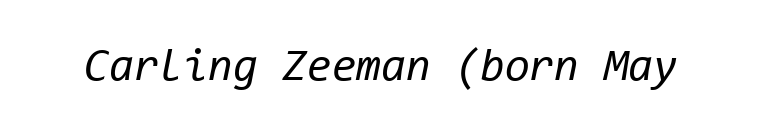
Q: Is the text bold? A: No.
Q: Is the text italic (slanted)? A: Yes, it leans right by about 11 degrees.
Q: Is the text underlined? A: No.
Q: Is the spacing between letters normal or unusually wide? A: Normal.
Q: Width (condensed, normal, or wide)? A: Normal.
Q: Stroke contrast? A: Low.
Q: x-height? A: Medium.
Q: Monospaced? A: Yes.
